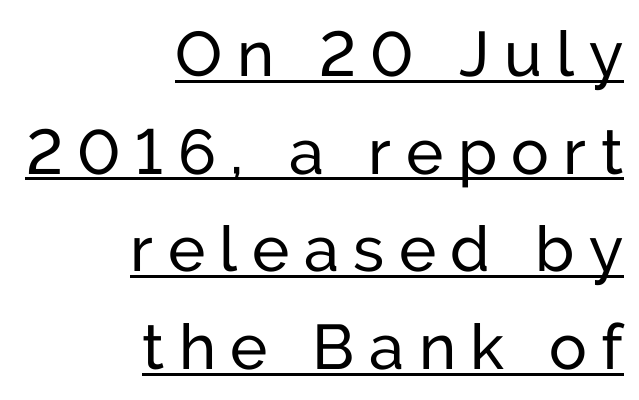
The image shows 63 px sans-serif type, upright; set right-aligned, normal line spacing (1.55x), unusually wide letter spacing (+0.23 em), underlined; low stroke contrast and a medium x-height.
